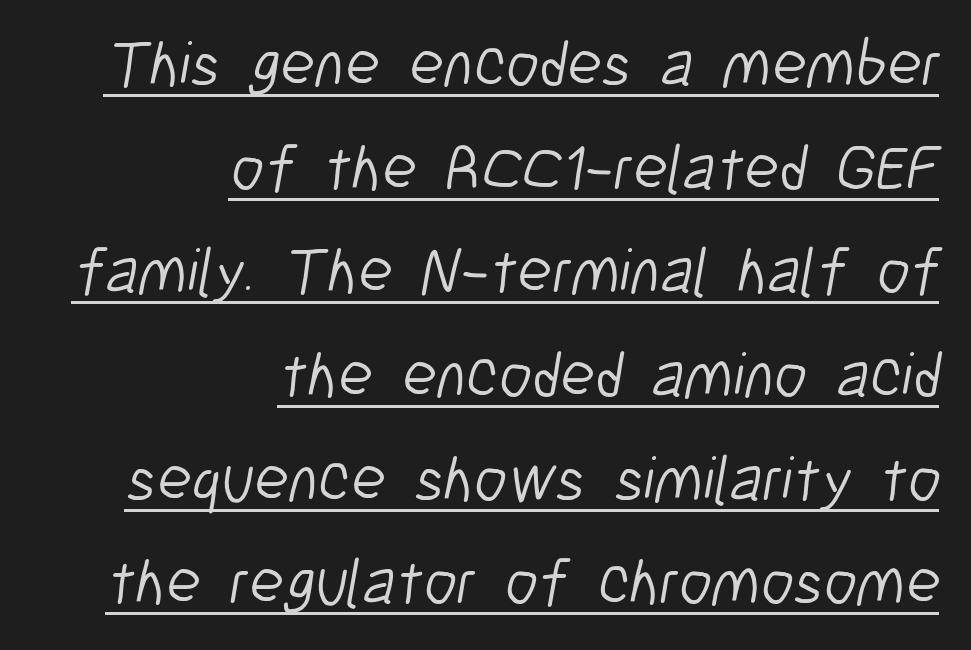
A typesetter would call this proportional, since set widths differ per character. The passage shown is not bold in any degree. You can see a thin bar hugging the bottom of the glyphs. The text block is weighted toward the right margin, trailing off unevenly leftward.
